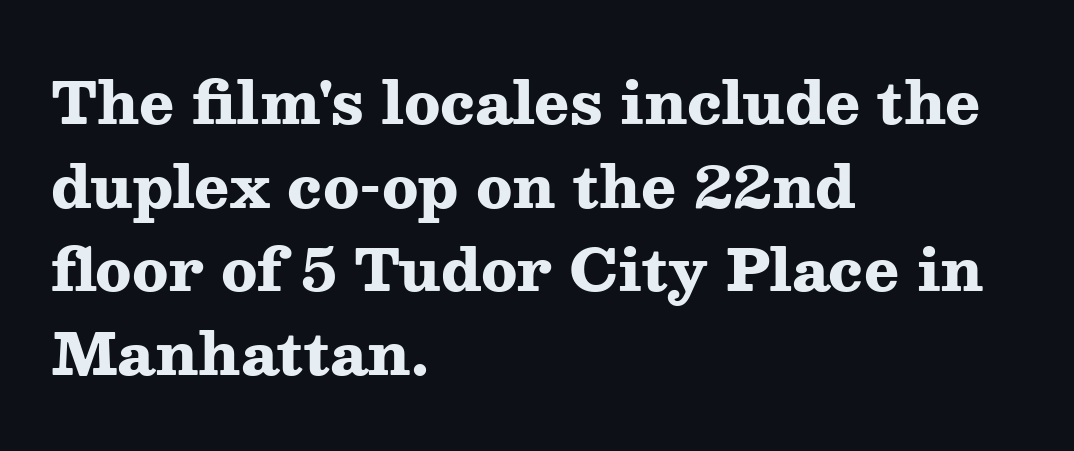
The image shows 58 px heavy, wide serif type, upright; set left-aligned, normal line spacing (1.44x), normal letter spacing, not underlined; medium stroke contrast and a medium x-height.
